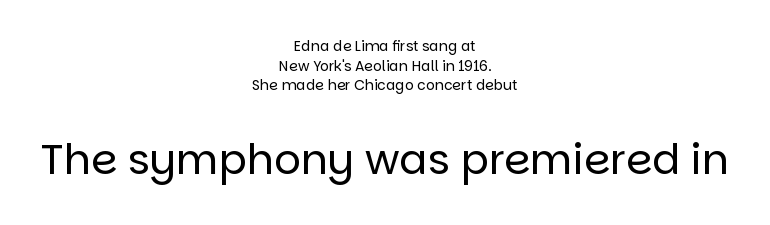
In terms of posture, this sample is upright. This rendering uses center alignment, leaving both contours irregular but symmetric. Typesetter's note — lower block bumped up in size, upper block left smaller. Is this a fixed-width face? No — the glyphs have proportional, varying widths.
